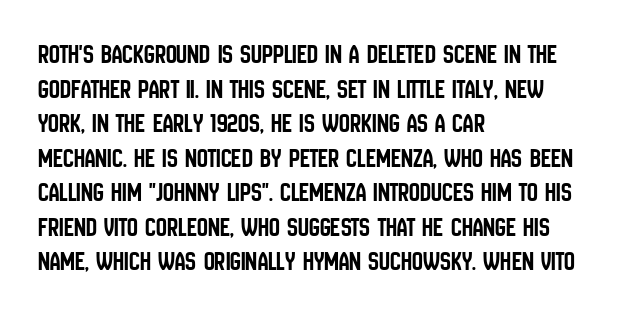
The image shows 27 px text type, upright; set left-aligned, normal line spacing (1.28x), normal letter spacing, not underlined.
